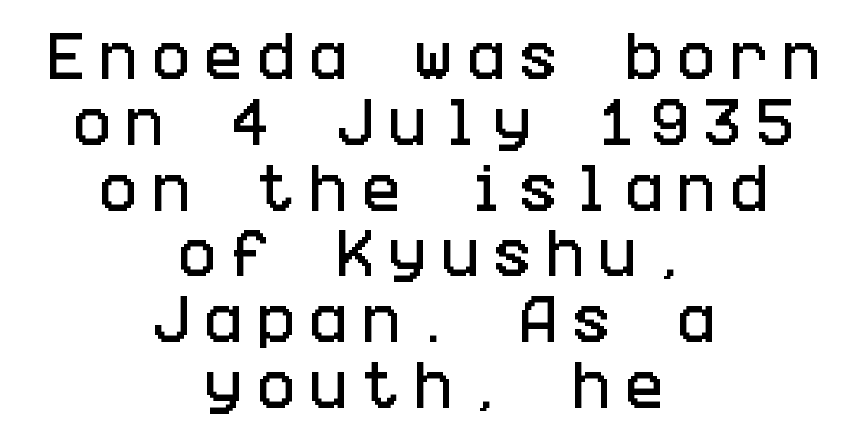
{"serif": "no", "italic": "no", "width": "condensed", "stroke_contrast": "low", "x_height": "large", "underline": "no", "align": "center", "line_spacing": "normal", "line_spacing_ratio": 1.29, "letter_spacing": "wide", "letter_spacing_em": 0.28, "glyph_px": 51}
